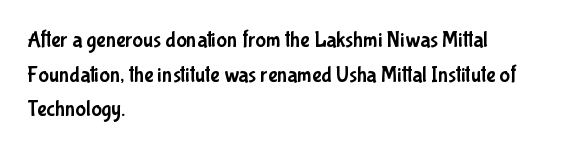
The setting favours the left margin, as ordinary paragraphs usually do. The letters stand straight up with perfectly vertical stems. Baseline-to-baseline distance is the conventional proportion of letter height. Beneath every word, the page is bare. Is the letter spacing exaggerated? No — it looks like the ordinary default.
